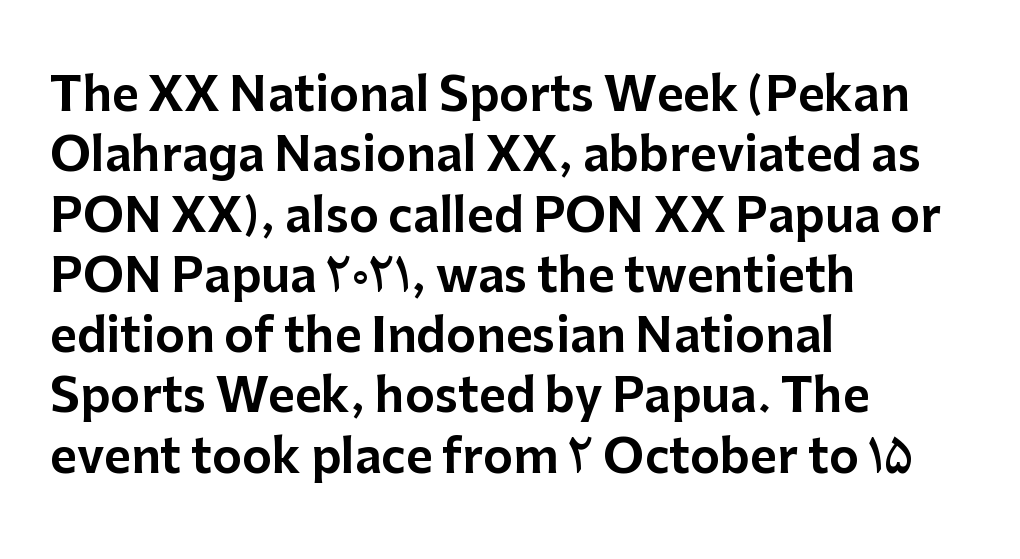
{"serif": "no", "italic": "no", "width": "normal", "stroke_contrast": "low", "x_height": "medium", "monospaced": "no", "underline": "no", "align": "left", "line_spacing": "normal", "line_spacing_ratio": 1.31, "letter_spacing": "normal", "letter_spacing_em": 0.0, "glyph_px": 46}
